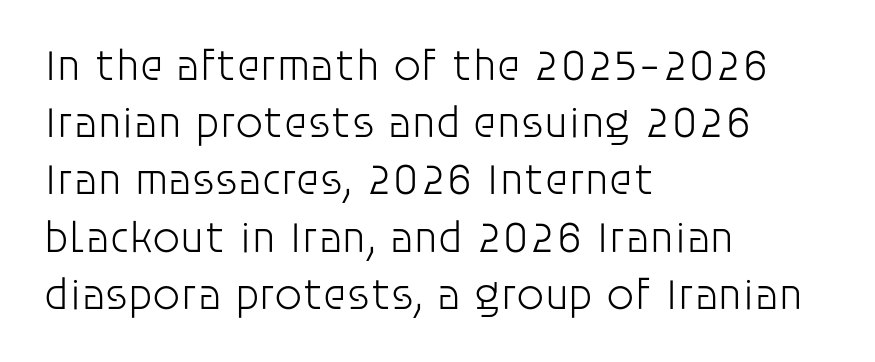
Each word holds together tightly as a unit, with standard inter-letter gaps. Each new line begins a customary step beneath the previous one. The letters carry no serifs — their stems end cleanly without finishing strokes. Check the space under the baseline: it is left empty. The weight tops out at a normal text grade.
